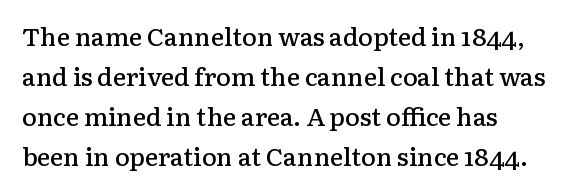
Each glyph is drawn with semibold strokes, heavier than normal yet not fully bold. Students, note that the glyphs here touch the page at normal intervals. Posture: vertical. A classic flush-left, rag-right setting is used for this passage. Does the leading feel generous? No, just average. Descenders hang freely into open space.
